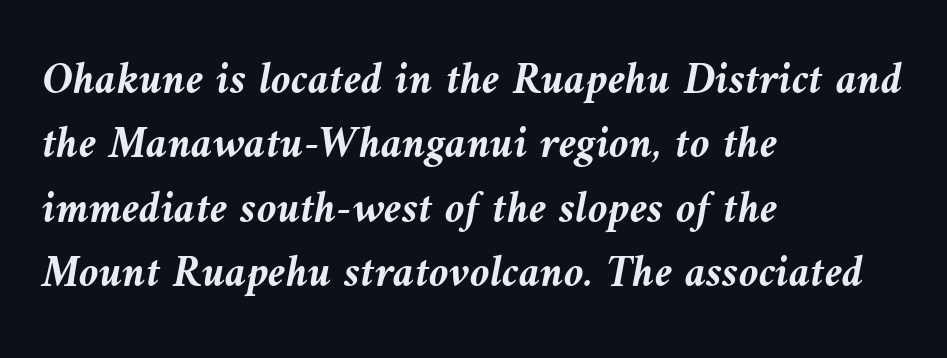
Q: Is the text bold? A: Yes.
Q: Is the text italic (slanted)? A: Yes, it leans left by about 10 degrees.
Q: Is the text underlined? A: No.
Q: How is the paragraph aligned? A: Left-aligned.
Q: Is the spacing between letters normal or unusually wide? A: Normal.
Q: Is the spacing between lines tight, normal or loose? A: Normal.
Q: Width (condensed, normal, or wide)? A: Normal.
Q: Stroke contrast? A: Medium.
Q: x-height? A: Medium.
Q: Monospaced? A: No.
